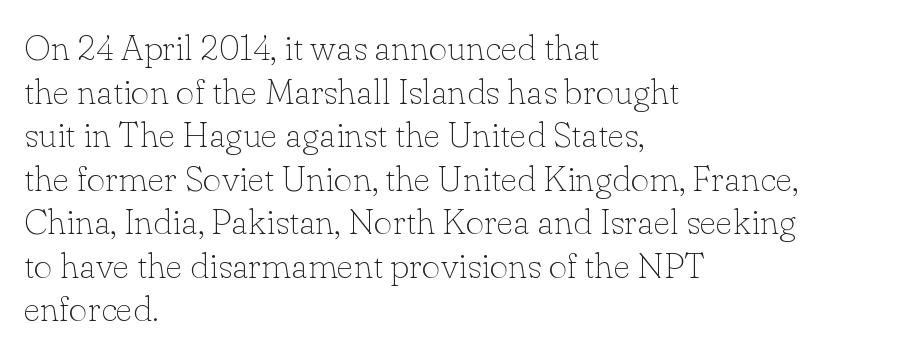
Q: Is the text bold? A: No.
Q: Is the text italic (slanted)? A: No, it is upright.
Q: Is the typeface a serif or a sans-serif typeface? A: Serif.
Q: Is the text underlined? A: No.
Q: How is the paragraph aligned? A: Left-aligned.
Q: Is the spacing between letters normal or unusually wide? A: Normal.
Q: Width (condensed, normal, or wide)? A: Normal.
Q: Stroke contrast? A: Low.
Q: x-height? A: Small.
Q: Monospaced? A: No.
